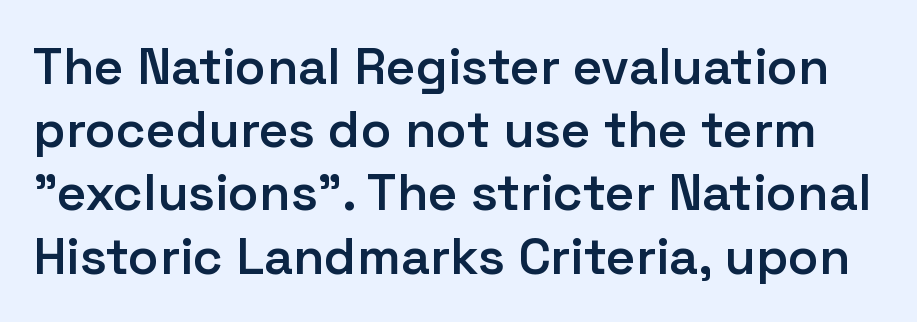
Q: Is the text bold? A: Semi-bold.
Q: Is the text italic (slanted)? A: No, it is upright.
Q: Is the typeface a serif or a sans-serif typeface? A: Sans-serif.
Q: Is the text underlined? A: No.
Q: Is the spacing between letters normal or unusually wide? A: Normal.
Q: Width (condensed, normal, or wide)? A: Normal.
Q: Stroke contrast? A: Low.
Q: x-height? A: Medium.
Q: Monospaced? A: No.
